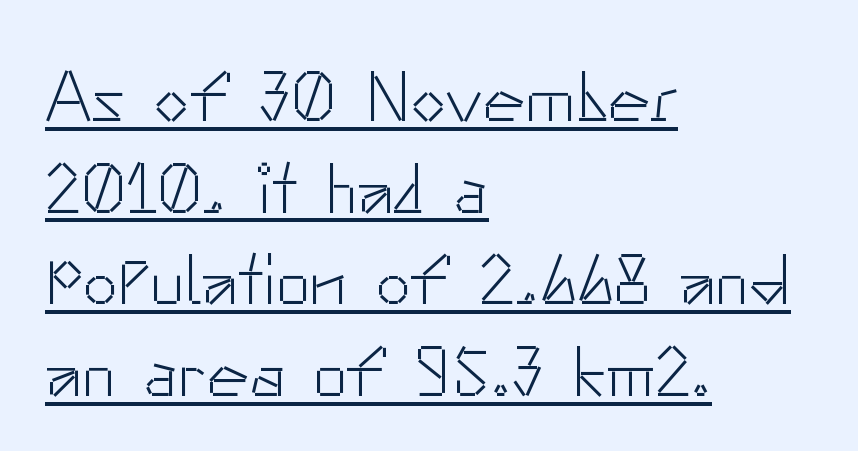
A light-to-regular cut is what we see here. The typeface chosen for these lines omits serifs. These lines were composed using upright roman letters. The rendered words wear a rule along their underside. Reading down the column, the eye jumps a familiar distance to each next line. Does extra space separate the letters? No, they use regular spacing.
